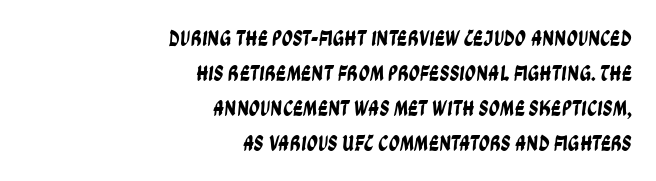
{"underline": "no", "align": "right", "line_spacing": "normal", "line_spacing_ratio": 1.59, "letter_spacing": "normal", "letter_spacing_em": 0.0, "glyph_px": 22}
